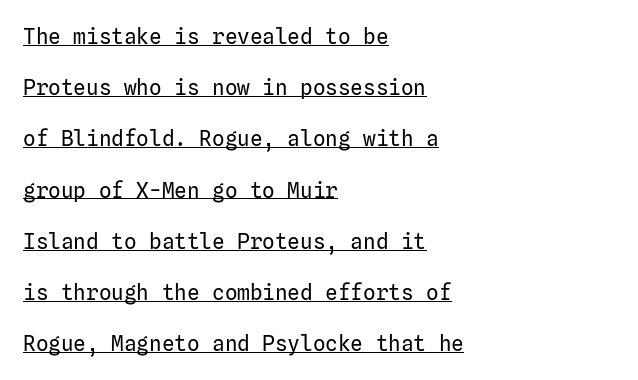
Q: Is the text bold? A: No.
Q: Is the text italic (slanted)? A: No, it is upright.
Q: Is the text underlined? A: Yes.
Q: How is the paragraph aligned? A: Left-aligned.
Q: Is the spacing between letters normal or unusually wide? A: Normal.
Q: Is the spacing between lines tight, normal or loose? A: Loose.
